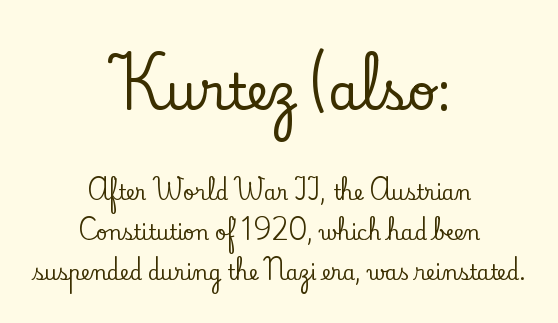
Letters rest on an invisible, unmarked baseline. These lines are rendered in a variable-pitch font. Characters remain perfectly vertical along every line. Notice how the passage keeps no hard edge, just a central spine. What's the leading like? Stretched, with rows far apart. The letters sit at their default tracking, neither squeezed nor spread.
